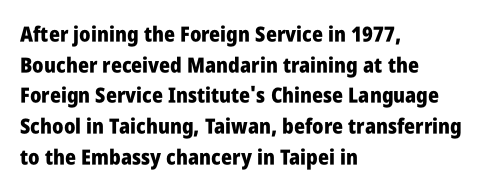
Glyph-to-glyph distance matches everyday printed text. If you drew a line through each stem, it would be perfectly vertical. Horizontal bands of white between lines are of average thickness. Type without underlining. The glyphs have the mass of a bold cut.
